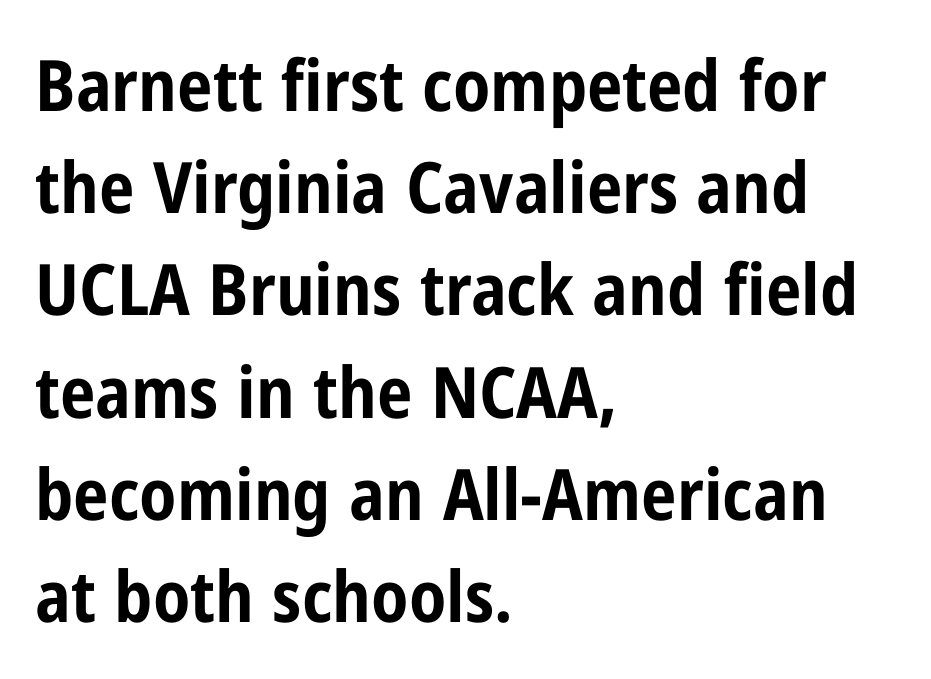
The image shows 71 px bold, condensed sans-serif type, upright; set left-aligned, normal line spacing (1.44x), normal letter spacing, not underlined; low stroke contrast and a medium x-height.
